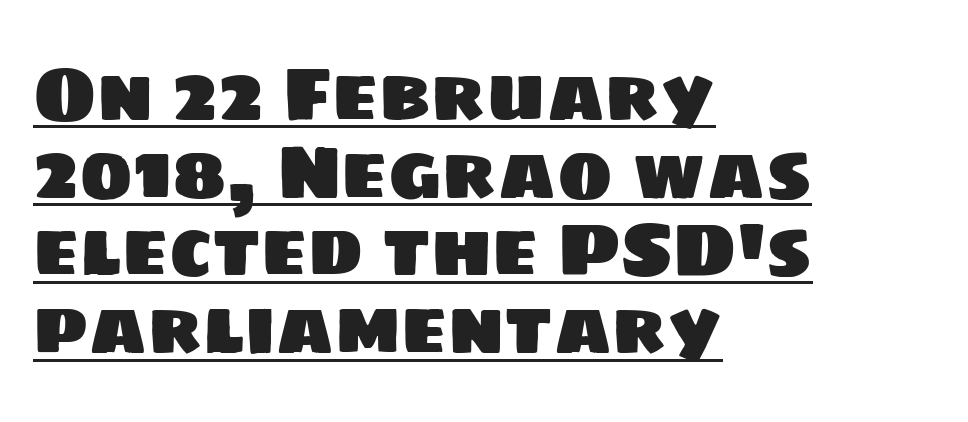
In terms of leading, this rendering errs on the cramped side. This sample uses a sans-serif face. In terms of letterspacing, this is plain default setting. Every word sits above its own underline. The passage shown is typed in a proportional face where columns would drift. Layout note: lines flush left.
